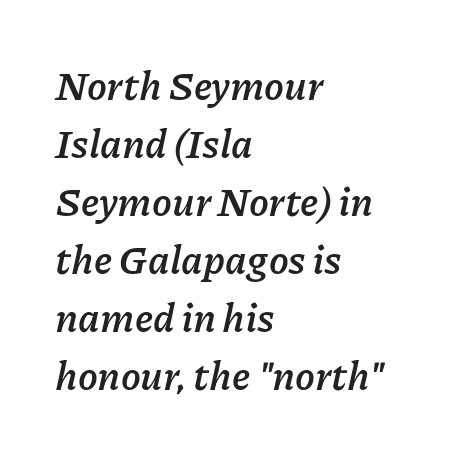
{"italic": "yes", "lean": "right", "slant_degrees": 11, "bold": "yes", "weight": "semibold", "width": "normal", "stroke_contrast": "low", "x_height": "medium", "monospaced": "no", "underline": "no", "align": "left", "line_spacing": "normal", "line_spacing_ratio": 1.45, "letter_spacing": "normal", "letter_spacing_em": 0.0, "glyph_px": 40}
